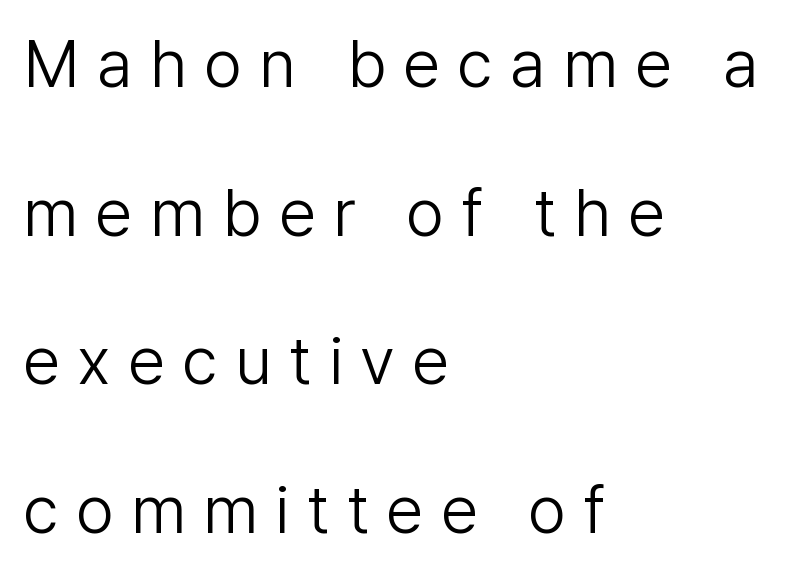
The image shows 67 px light sans-serif type, upright; set left-aligned, loose line spacing (2.22x), unusually wide letter spacing (+0.26 em), not underlined; low stroke contrast and a medium x-height.
